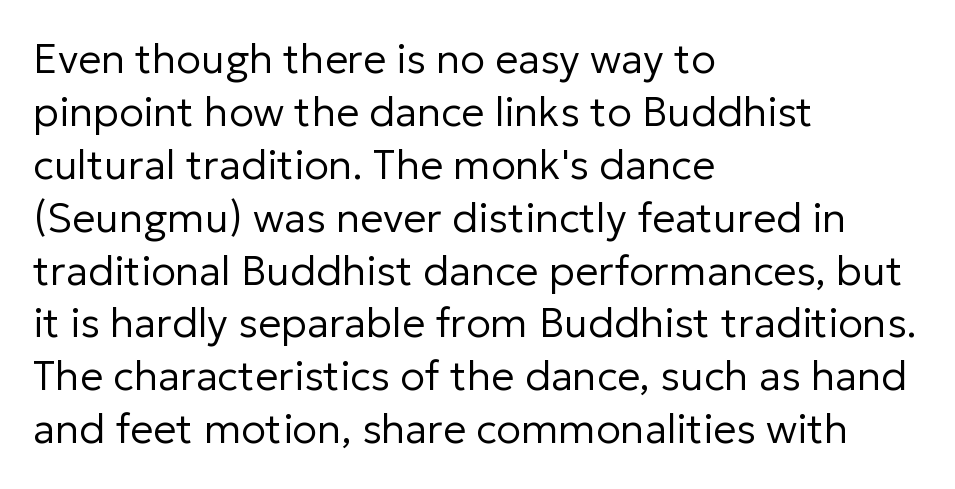
The image shows 41 px regular-weight sans-serif type, upright; set left-aligned, normal line spacing (1.29x), normal letter spacing, not underlined; low stroke contrast and a medium x-height.
